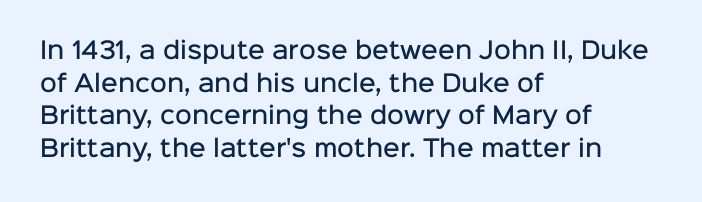
A classic flush-left, rag-right setting is used for this passage. Inter-character spacing is left at the font's built-in metrics. Notice how descenders clear the ascenders below comfortably — that's standard leading. Stroke thickness is moderately raised; the sample reads as semibold. Quick note: underline off.
